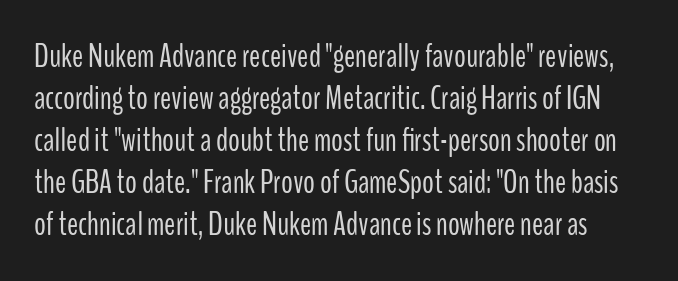
{"serif": "no", "italic": "no", "bold": "no", "weight": "light", "width": "condensed", "stroke_contrast": "low", "x_height": "medium", "monospaced": "no", "underline": "no", "line_spacing": "normal", "line_spacing_ratio": 1.27, "letter_spacing": "normal", "letter_spacing_em": 0.0, "glyph_px": 33}
